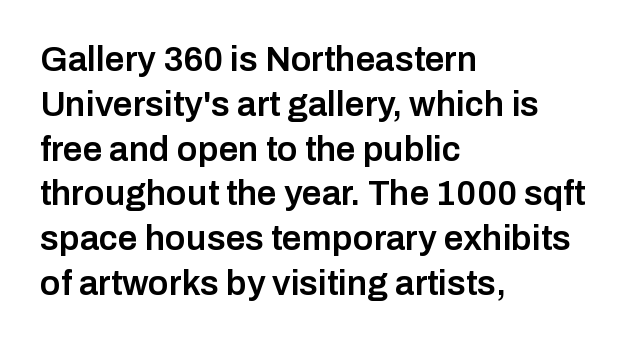
The image shows 35 px semibold sans-serif type, upright; set left-aligned, normal line spacing (1.28x), normal letter spacing, not underlined; low stroke contrast and a medium x-height.
